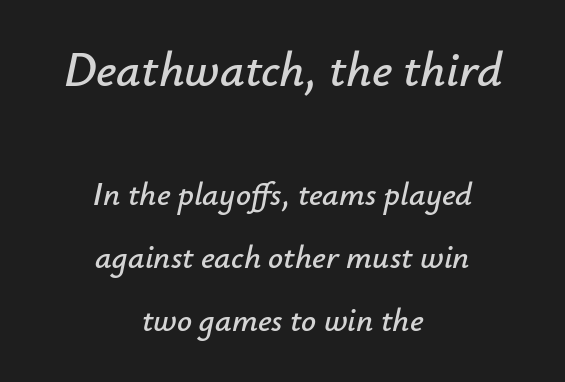
The image shows 49 px text type, italic (leaning right); set centered, loose line spacing (1.91x), normal letter spacing, not underlined; the first (top) block is 1.48x larger; low stroke contrast and a small x-height.
